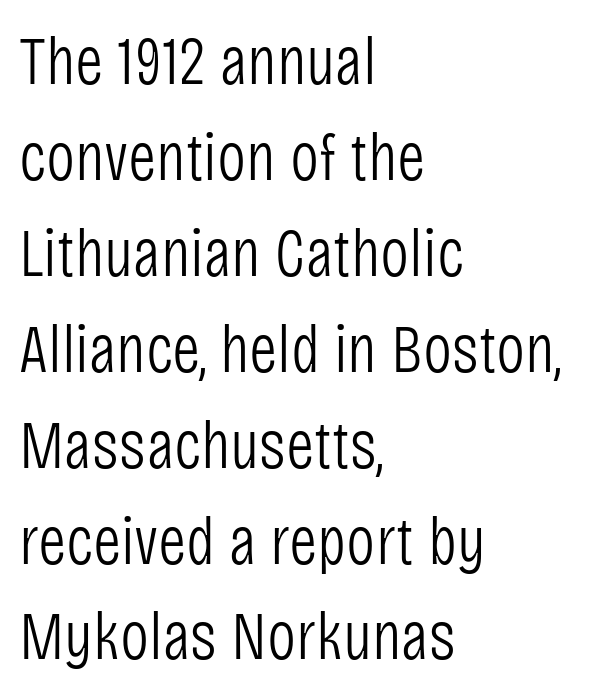
Line spacing here is normal. Reading down the block, your eye returns to a fixed left position each line. The baseline area is clear. The face used here is proportionally spaced, like ordinary book or web type. If you drew a line through each stem, it would be perfectly vertical.
